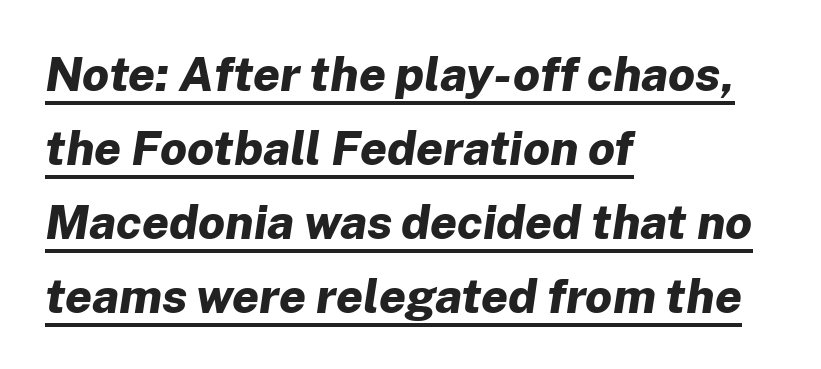
Q: Is the text bold? A: Yes.
Q: Is the text italic (slanted)? A: Yes, it leans right by about 8 degrees.
Q: Is the text underlined? A: Yes.
Q: How is the paragraph aligned? A: Left-aligned.
Q: Is the spacing between letters normal or unusually wide? A: Normal.
Q: Is the spacing between lines tight, normal or loose? A: Normal.
Q: Width (condensed, normal, or wide)? A: Normal.
Q: Stroke contrast? A: Low.
Q: x-height? A: Medium.
Q: Monospaced? A: No.
